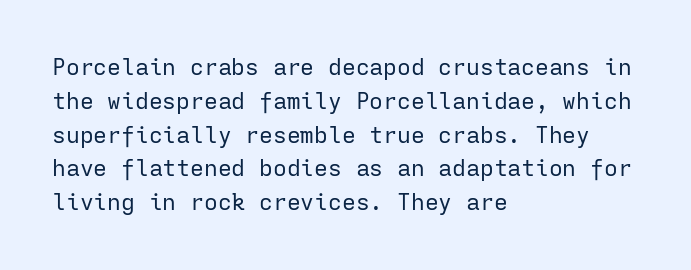
Q: Is the text bold? A: No.
Q: Is the text italic (slanted)? A: No, it is upright.
Q: Is the text underlined? A: No.
Q: How is the paragraph aligned? A: Left-aligned.
Q: Is the spacing between letters normal or unusually wide? A: Normal.
Q: Is the spacing between lines tight, normal or loose? A: Normal.
